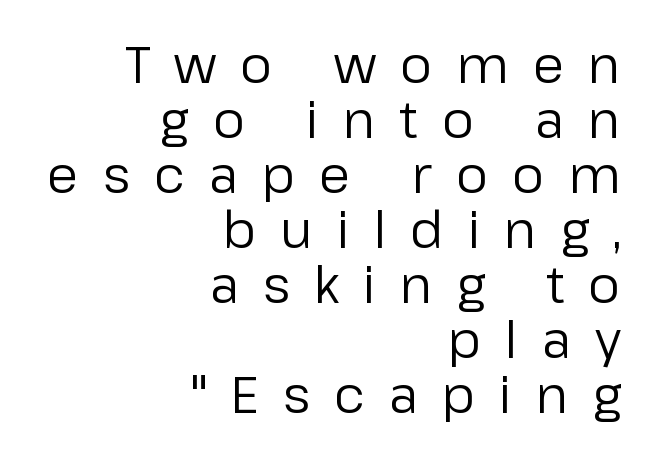
The image shows 51 px regular-weight sans-serif type, upright; set right-aligned, tight line spacing (1.08x), unusually wide letter spacing (+0.47 em), not underlined; low stroke contrast and a medium x-height.
